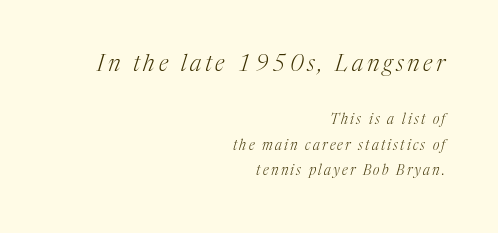
Q: Is the text bold? A: No.
Q: Is the text italic (slanted)? A: Yes, it leans right by about 17 degrees.
Q: Is the text underlined? A: No.
Q: How is the paragraph aligned? A: Right-aligned.
Q: Which block of text is set in a larger size, the first (top) or the second (bottom)? A: The first (top) one.
